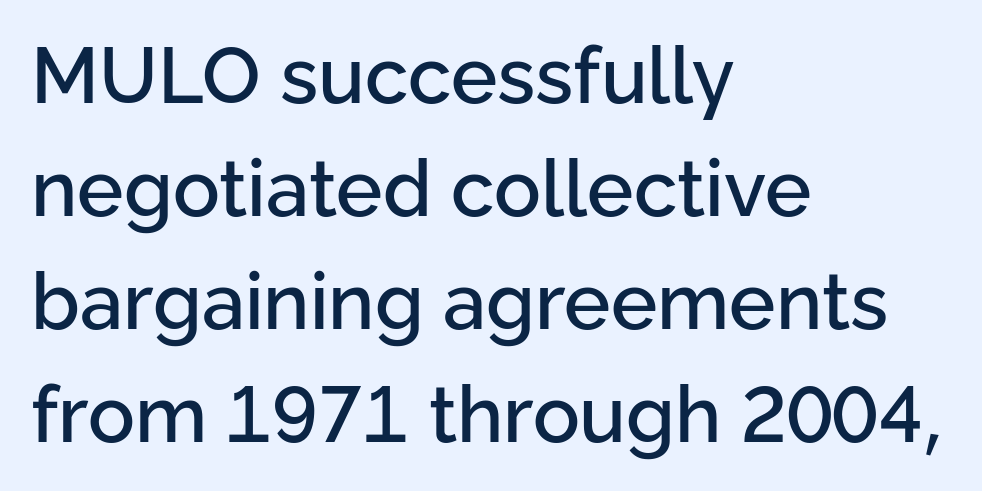
Q: Is the text italic (slanted)? A: No, it is upright.
Q: Is the typeface a serif or a sans-serif typeface? A: Sans-serif.
Q: Is the text underlined? A: No.
Q: How is the paragraph aligned? A: Left-aligned.
Q: Is the spacing between letters normal or unusually wide? A: Normal.
Q: Is the spacing between lines tight, normal or loose? A: Normal.
Q: Width (condensed, normal, or wide)? A: Normal.
Q: Stroke contrast? A: Low.
Q: x-height? A: Medium.
Q: Monospaced? A: No.
